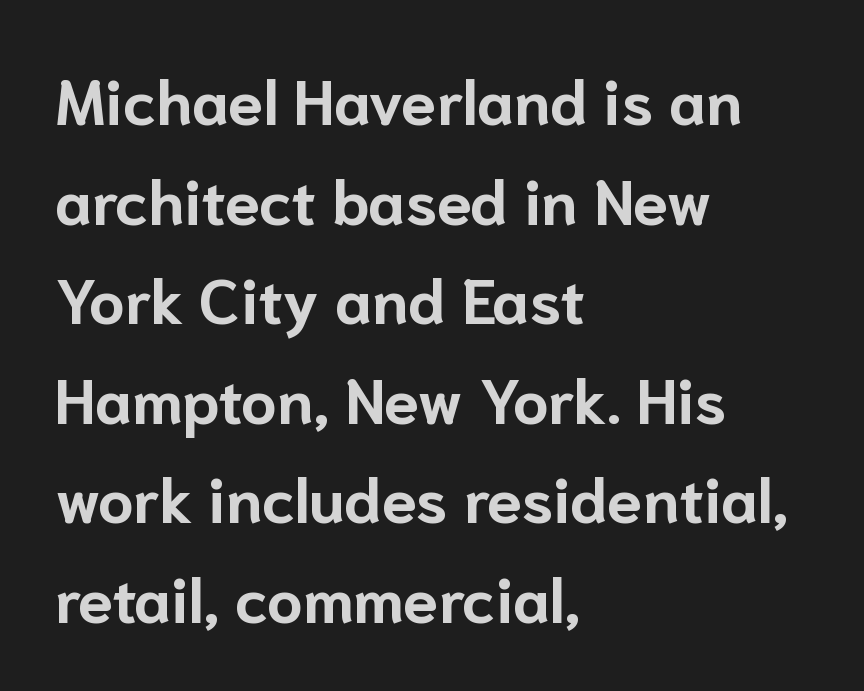
Q: Is the text bold? A: Yes.
Q: Is the text italic (slanted)? A: No, it is upright.
Q: Is the typeface a serif or a sans-serif typeface? A: Sans-serif.
Q: Is the text underlined? A: No.
Q: How is the paragraph aligned? A: Left-aligned.
Q: Is the spacing between letters normal or unusually wide? A: Normal.
Q: Is the spacing between lines tight, normal or loose? A: Normal.
Q: Width (condensed, normal, or wide)? A: Normal.
Q: Stroke contrast? A: Low.
Q: x-height? A: Medium.
Q: Monospaced? A: No.
